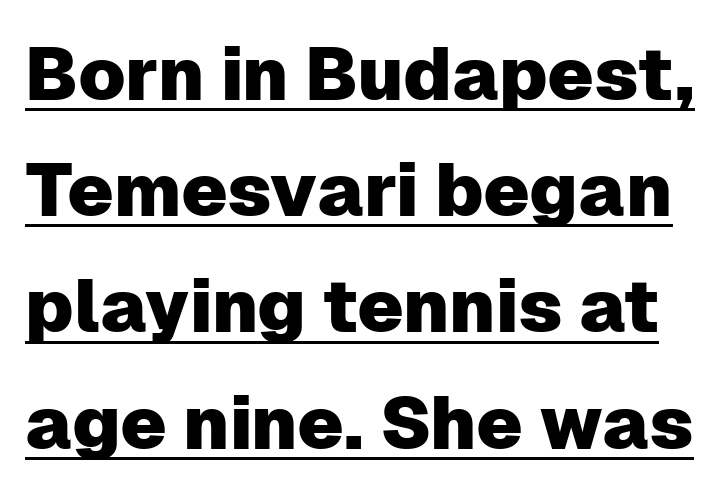
Q: Is the text italic (slanted)? A: No, it is upright.
Q: Is the typeface a serif or a sans-serif typeface? A: Sans-serif.
Q: Is the text underlined? A: Yes.
Q: Is the spacing between letters normal or unusually wide? A: Normal.
Q: Is the spacing between lines tight, normal or loose? A: Normal.
Q: Width (condensed, normal, or wide)? A: Normal.
Q: Stroke contrast? A: Low.
Q: x-height? A: Medium.
Q: Monospaced? A: No.
